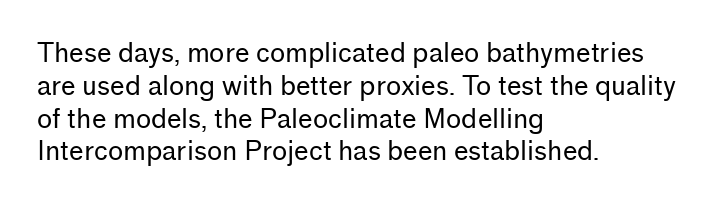
{"italic": "no", "bold": "no", "underline": "no", "align": "left", "line_spacing": "normal", "line_spacing_ratio": 1.26, "letter_spacing": "normal", "letter_spacing_em": 0.0, "glyph_px": 26}
